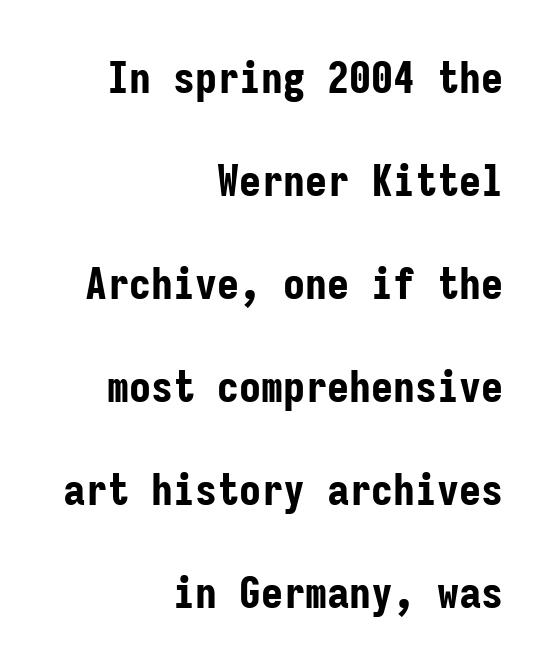
The image shows 44 px bold, condensed sans-serif type, upright, monospaced; set right-aligned, loose line spacing (2.34x), normal letter spacing, not underlined; low stroke contrast and a medium x-height.
